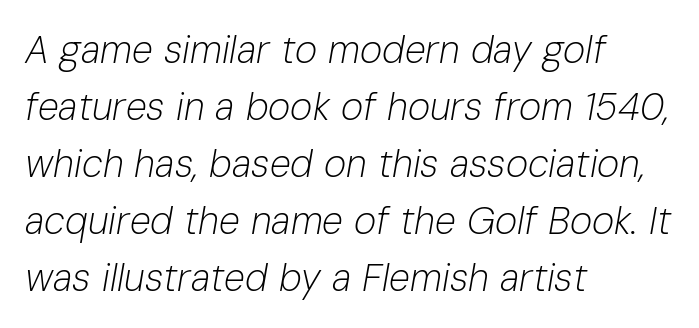
Honestly, the letter spacing is just normal — you wouldn't notice it. The leading is moderate, giving the passage an even texture. The passage shown is typed in a proportional face where columns would drift. The strip under each line holds only bare page. Looking at the ascenders, they clearly lean. These lines are set flush left with a ragged right edge.
